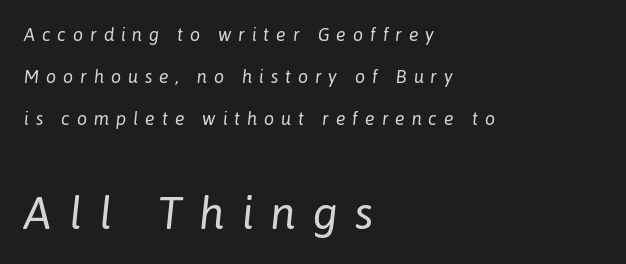
{"italic": "yes", "lean": "right", "slant_degrees": 6, "bold": "no", "weight": "regular", "width": "normal", "stroke_contrast": "low", "x_height": "medium", "monospaced": "no", "underline": "no", "align": "left", "line_spacing": "loose", "line_spacing_ratio": 2.34, "letter_spacing": "wide", "letter_spacing_em": 0.38, "larger_block": "second", "size_ratio": 2.5, "glyph_px": 45}
